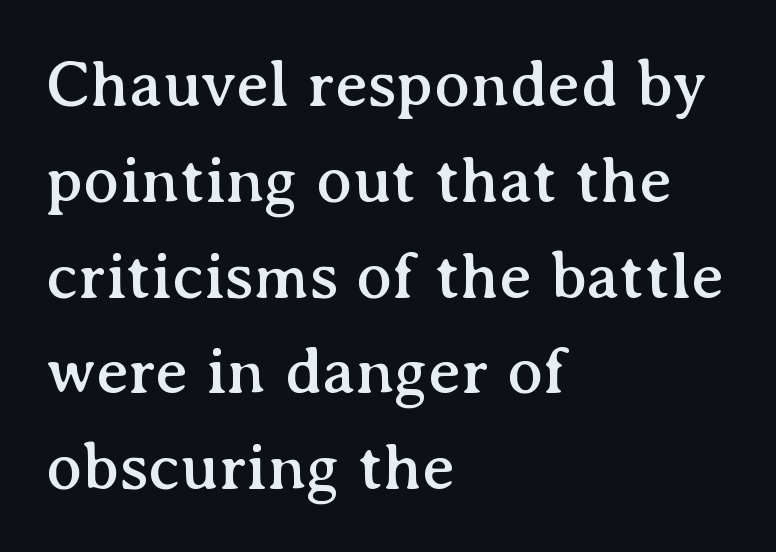
Q: Is the text italic (slanted)? A: No, it is upright.
Q: Is the typeface a serif or a sans-serif typeface? A: Serif.
Q: Is the text underlined? A: No.
Q: How is the paragraph aligned? A: Left-aligned.
Q: Is the spacing between letters normal or unusually wide? A: Normal.
Q: Is the spacing between lines tight, normal or loose? A: Normal.
Q: Width (condensed, normal, or wide)? A: Normal.
Q: Stroke contrast? A: Medium.
Q: x-height? A: Medium.
Q: Monospaced? A: No.
